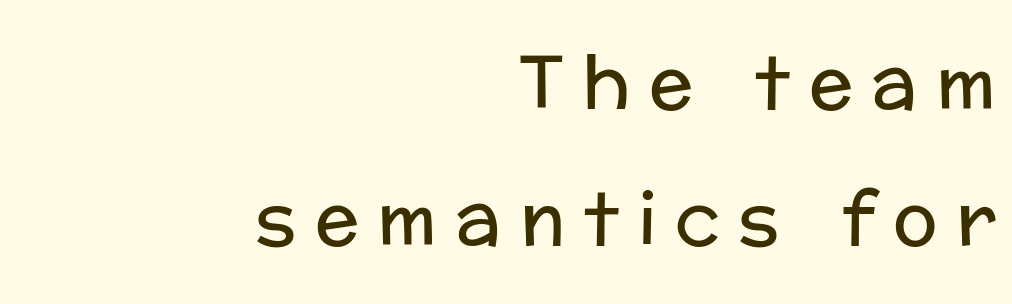
Q: Is the text bold? A: No.
Q: Is the text italic (slanted)? A: No, it is upright.
Q: Is the typeface a serif or a sans-serif typeface? A: Sans-serif.
Q: Is the text underlined? A: No.
Q: How is the paragraph aligned? A: Right-aligned.
Q: Is the spacing between letters normal or unusually wide? A: Unusually wide.
Q: Width (condensed, normal, or wide)? A: Normal.
Q: Stroke contrast? A: Low.
Q: x-height? A: Medium.
Q: Monospaced? A: No.
